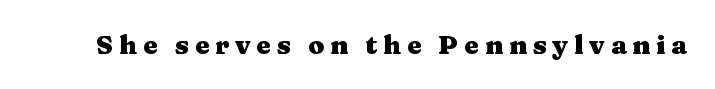
{"italic": "no", "bold": "yes", "underline": "no", "letter_spacing": "wide", "letter_spacing_em": 0.23, "glyph_px": 26}
